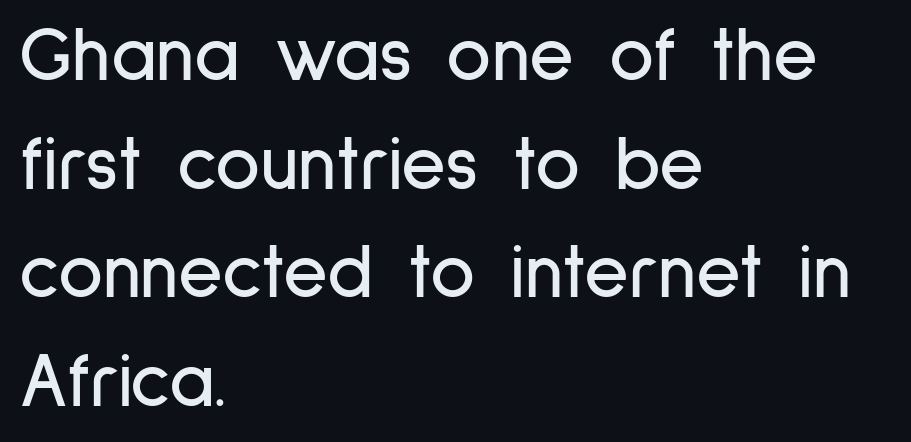
Q: Is the text italic (slanted)? A: No, it is upright.
Q: Is the typeface a serif or a sans-serif typeface? A: Sans-serif.
Q: Is the text underlined? A: No.
Q: How is the paragraph aligned? A: Left-aligned.
Q: Is the spacing between letters normal or unusually wide? A: Normal.
Q: Is the spacing between lines tight, normal or loose? A: Normal.
Q: Width (condensed, normal, or wide)? A: Condensed.
Q: Stroke contrast? A: Low.
Q: x-height? A: Medium.
Q: Monospaced? A: No.
